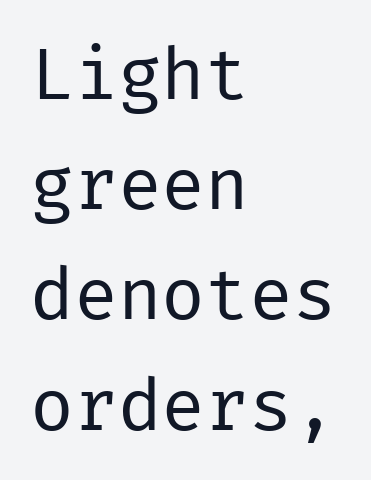
Q: Is the text bold? A: No.
Q: Is the text italic (slanted)? A: No, it is upright.
Q: Is the typeface a serif or a sans-serif typeface? A: Sans-serif.
Q: Is the text underlined? A: No.
Q: How is the paragraph aligned? A: Left-aligned.
Q: Is the spacing between letters normal or unusually wide? A: Normal.
Q: Is the spacing between lines tight, normal or loose? A: Normal.
Q: Width (condensed, normal, or wide)? A: Normal.
Q: Stroke contrast? A: Low.
Q: x-height? A: Medium.
